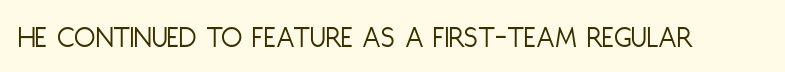
The image shows 31 px light, condensed sans-serif type, upright; set normal letter spacing, not underlined; low stroke contrast and a large x-height.
